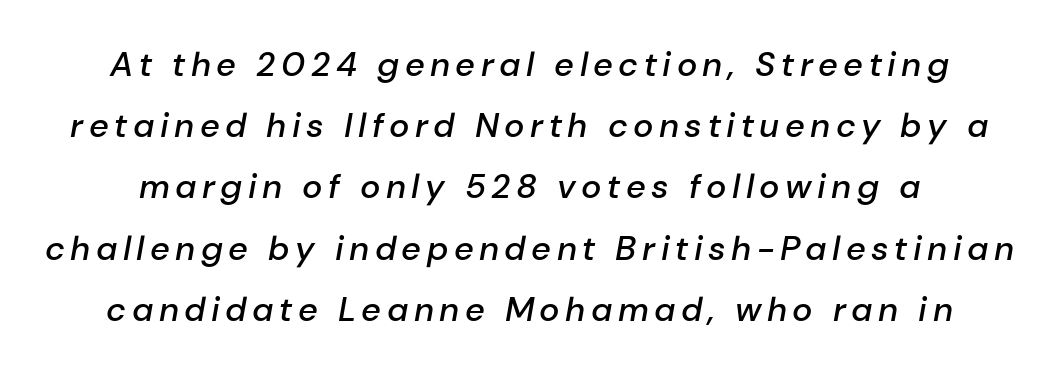
Q: Is the text bold? A: Semi-bold.
Q: Is the text italic (slanted)? A: Yes, it leans right by about 10 degrees.
Q: Is the text underlined? A: No.
Q: Width (condensed, normal, or wide)? A: Normal.
Q: Stroke contrast? A: Low.
Q: x-height? A: Medium.
Q: Monospaced? A: No.
